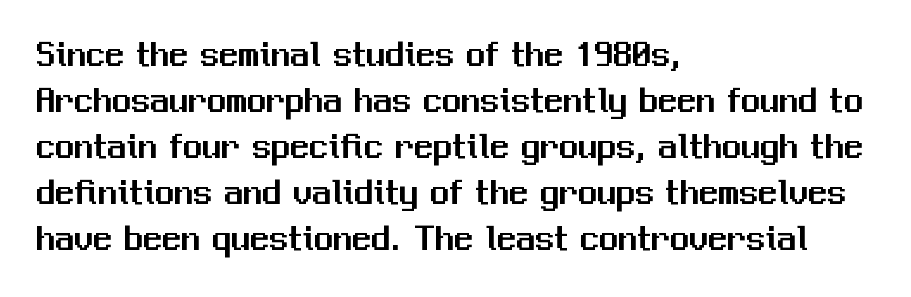
The image shows 38 px sans-serif type, upright; set left-aligned, line spacing 1.21x, normal letter spacing, not underlined; medium stroke contrast and a medium x-height.
